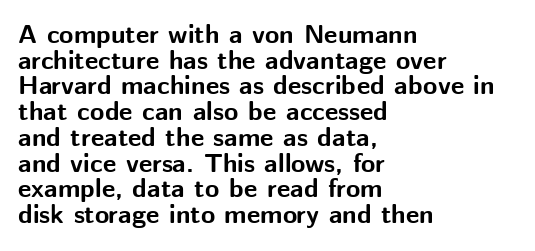
The image shows 26 px bold type, upright; set left-aligned, tight line spacing (0.99x), normal letter spacing, not underlined.
